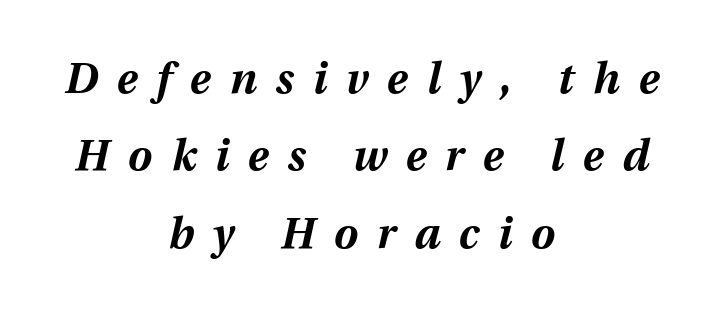
{"italic": "yes", "lean": "right", "slant_degrees": 12, "bold": "yes", "weight": "bold", "width": "normal", "stroke_contrast": "medium", "x_height": "medium", "monospaced": "no", "underline": "no", "align": "center", "line_spacing_ratio": 1.8, "letter_spacing": "wide", "letter_spacing_em": 0.44, "glyph_px": 43}
